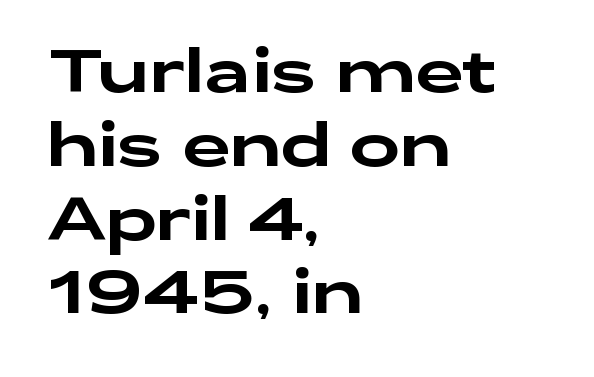
The characters display no serif detailing; their extremities are plain. The gaps between neighbouring characters are ordinary and unremarkable. The foot of each line stays bare and open. Posture: straight, roman, zero tilt. If you drew a ruler down the left edge, every line would touch it.
